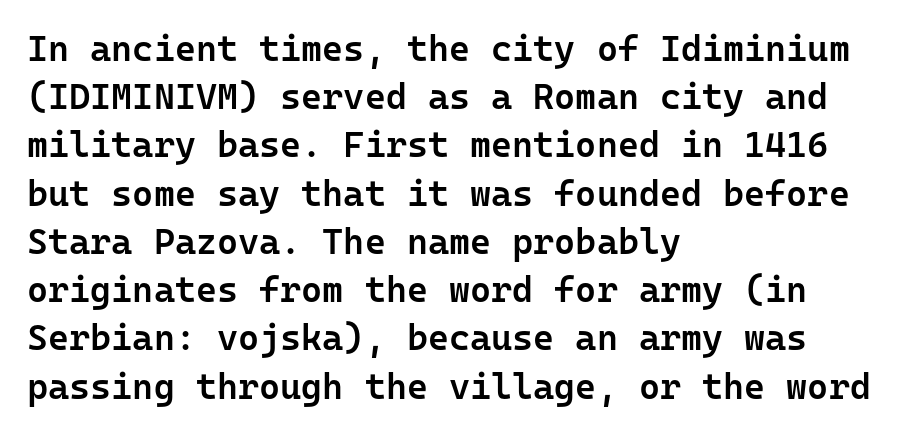
Q: Is the text bold? A: Semi-bold.
Q: Is the text italic (slanted)? A: No, it is upright.
Q: Is the typeface a serif or a sans-serif typeface? A: Sans-serif.
Q: Is the text underlined? A: No.
Q: How is the paragraph aligned? A: Left-aligned.
Q: Is the spacing between letters normal or unusually wide? A: Normal.
Q: Is the spacing between lines tight, normal or loose? A: Normal.
Q: Width (condensed, normal, or wide)? A: Normal.
Q: Stroke contrast? A: Low.
Q: x-height? A: Medium.
Q: Monospaced? A: Yes.
